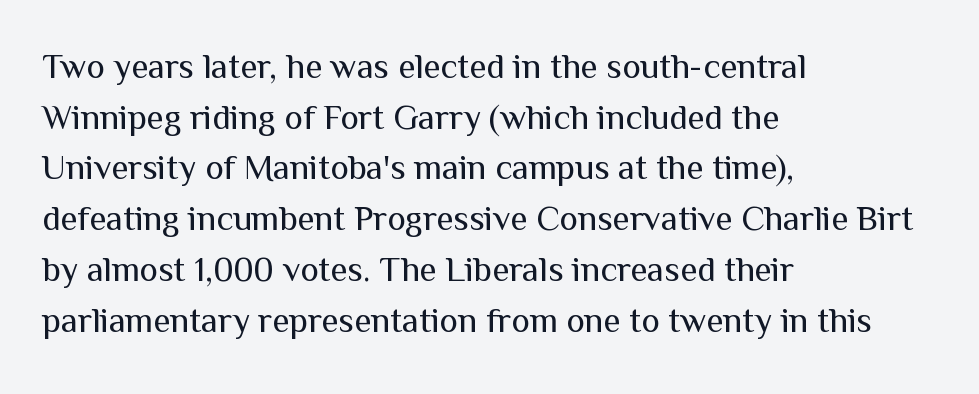
{"serif": "no", "italic": "no", "bold": "no", "weight": "regular", "width": "normal", "stroke_contrast": "medium", "x_height": "medium", "monospaced": "no", "underline": "no", "align": "left", "line_spacing": "normal", "line_spacing_ratio": 1.45, "letter_spacing": "normal", "letter_spacing_em": 0.0, "glyph_px": 35}
